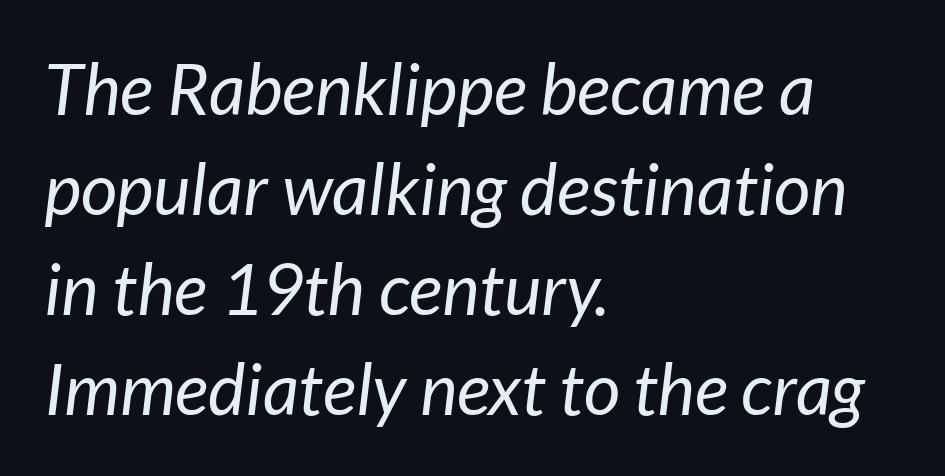
The passage shown is typed in a proportional face where columns would drift. Notice how descenders clear the ascenders below comfortably — that's standard leading. Notice how the stems are inclined rather than vertical — that's the hallmark of italics. A typesetter would call this zero additional tracking.
